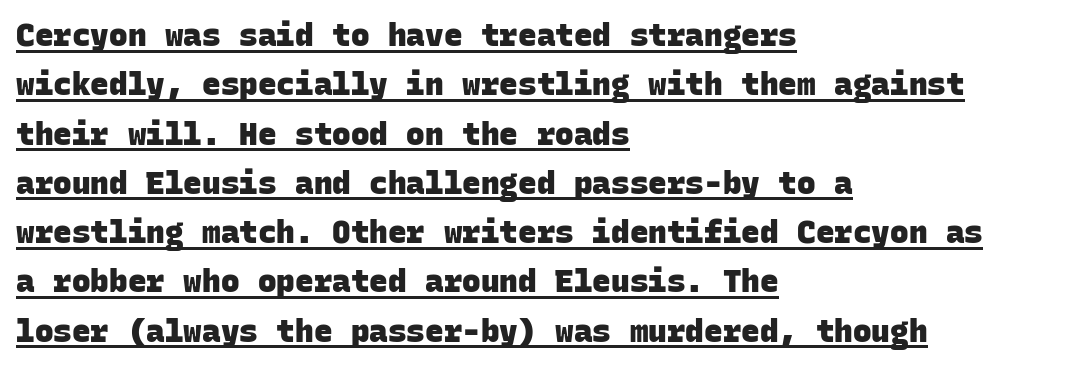
Q: Is the text bold? A: Yes.
Q: Is the typeface a serif or a sans-serif typeface? A: Sans-serif.
Q: Is the text underlined? A: Yes.
Q: How is the paragraph aligned? A: Left-aligned.
Q: Is the spacing between letters normal or unusually wide? A: Normal.
Q: Is the spacing between lines tight, normal or loose? A: Normal.
Q: Width (condensed, normal, or wide)? A: Normal.
Q: Stroke contrast? A: Low.
Q: x-height? A: Large.
Q: Monospaced? A: Yes.
